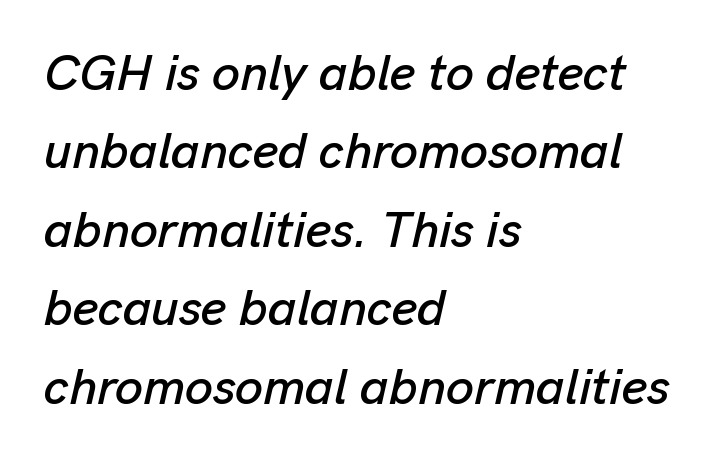
The image shows 50 px text type, italic (leaning right); set left-aligned, normal line spacing (1.57x), normal letter spacing, not underlined; low stroke contrast and a medium x-height.
